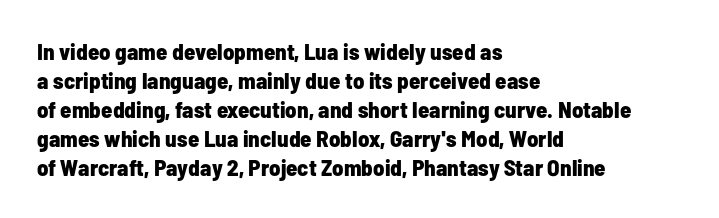
Q: Is the text bold? A: Yes.
Q: Is the text italic (slanted)? A: No, it is upright.
Q: Is the text underlined? A: No.
Q: How is the paragraph aligned? A: Left-aligned.
Q: Is the spacing between letters normal or unusually wide? A: Normal.
Q: Is the spacing between lines tight, normal or loose? A: Normal.
